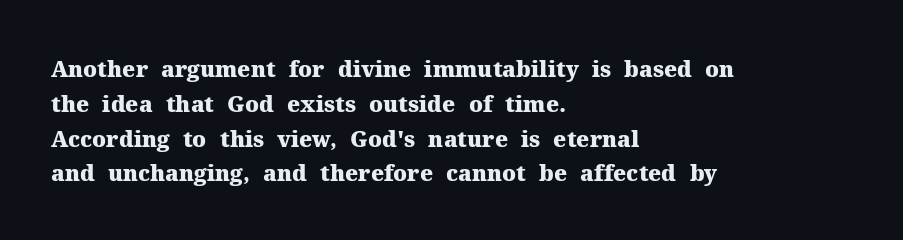
One-word summary of the alignment: left. Characters remain perfectly vertical along every line. Words float on clear page, feet unadorned. Look at the tracking — it's just the regular setting, nothing added.
